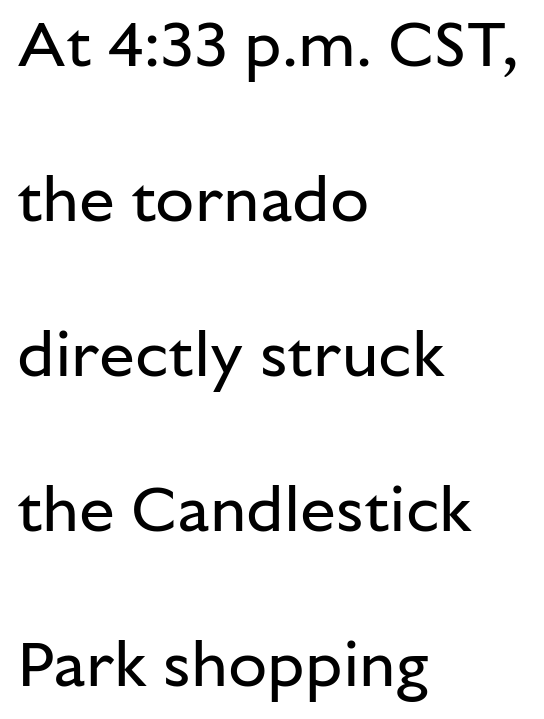
The image shows 64 px regular-weight sans-serif type, upright; set left-aligned, loose line spacing (2.42x), normal letter spacing, not underlined; low stroke contrast and a medium x-height.
